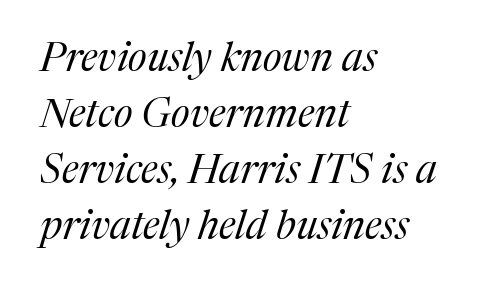
{"serif": "yes", "italic": "yes", "lean": "right", "slant_degrees": 17, "bold": "no", "weight": "regular", "width": "normal", "stroke_contrast": "medium", "x_height": "medium", "monospaced": "no", "underline": "no", "align": "left", "line_spacing": "normal", "line_spacing_ratio": 1.4, "letter_spacing": "normal", "letter_spacing_em": 0.0, "glyph_px": 40}
